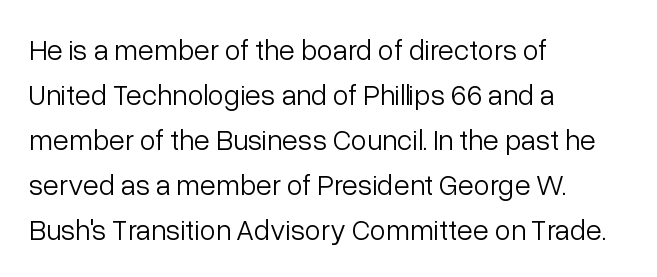
The image shows 29 px light sans-serif type, upright; set left-aligned, normal line spacing (1.55x), normal letter spacing, not underlined; low stroke contrast and a medium x-height.
